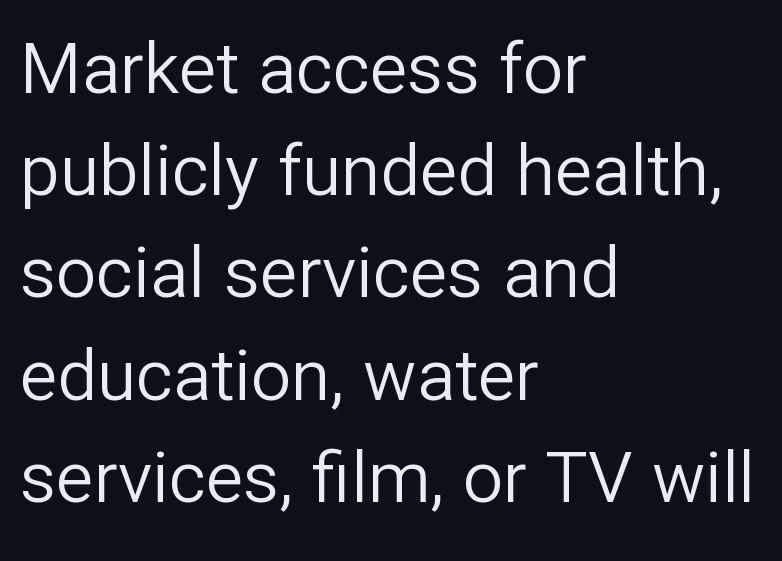
Q: Is the text bold? A: No.
Q: Is the text italic (slanted)? A: No, it is upright.
Q: Is the typeface a serif or a sans-serif typeface? A: Sans-serif.
Q: Is the text underlined? A: No.
Q: How is the paragraph aligned? A: Left-aligned.
Q: Is the spacing between letters normal or unusually wide? A: Normal.
Q: Is the spacing between lines tight, normal or loose? A: Normal.
Q: Width (condensed, normal, or wide)? A: Normal.
Q: Stroke contrast? A: Low.
Q: x-height? A: Medium.
Q: Monospaced? A: No.
